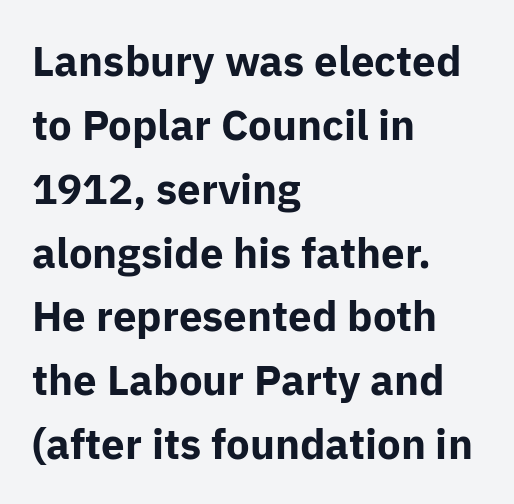
Does the type have serifs? No, each stem ends abruptly. The words here are not underlined. Line beginnings align vertically; line endings do not. These lines are rendered in a variable-pitch font.
